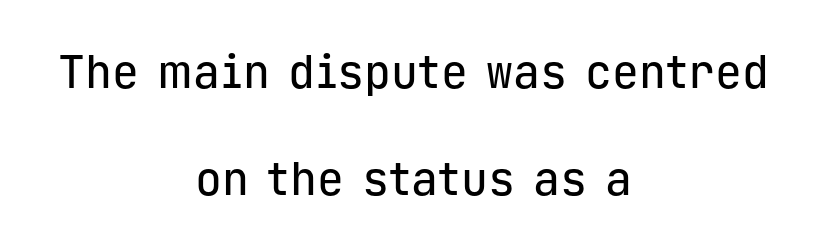
{"serif": "no", "italic": "no", "width": "normal", "stroke_contrast": "low", "x_height": "medium", "monospaced": "yes", "underline": "no", "align": "center", "line_spacing": "loose", "line_spacing_ratio": 2.38, "letter_spacing": "normal", "letter_spacing_em": 0.0, "glyph_px": 45}
